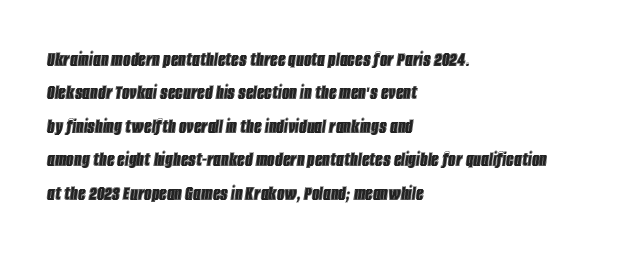
{"italic": "yes", "lean": "right", "slant_degrees": 8, "underline": "no", "align": "left", "line_spacing": "normal", "line_spacing_ratio": 1.59, "letter_spacing": "normal", "letter_spacing_em": 0.0, "glyph_px": 21}
